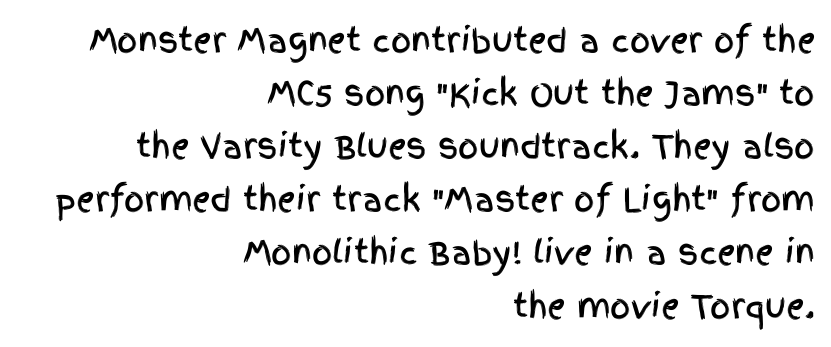
The image shows 32 px condensed sans-serif type, upright; set right-aligned, normal line spacing (1.66x), normal letter spacing, not underlined; a large x-height.
